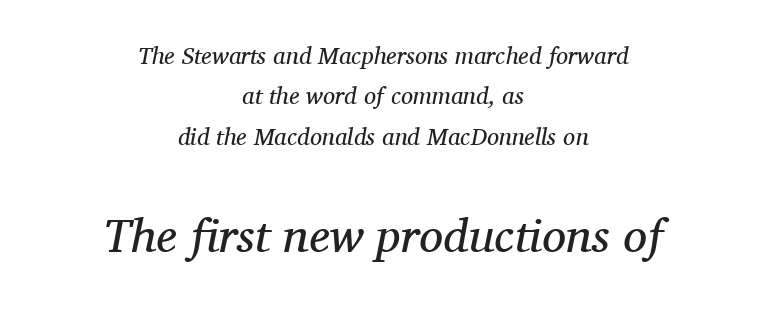
The image shows 48 px regular-weight serif type, italic (leaning right); set centered, normal line spacing (1.68x), normal letter spacing, not underlined; the second (bottom) block is 2.0x larger; medium stroke contrast and a medium x-height.
